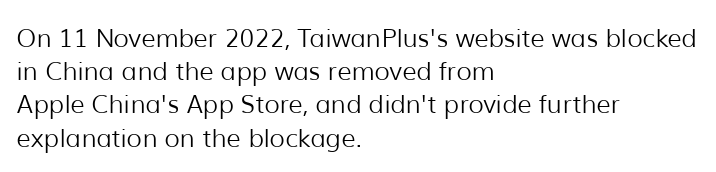
The image shows 25 px text type, upright; set left-aligned, normal line spacing (1.33x), normal letter spacing, not underlined.
